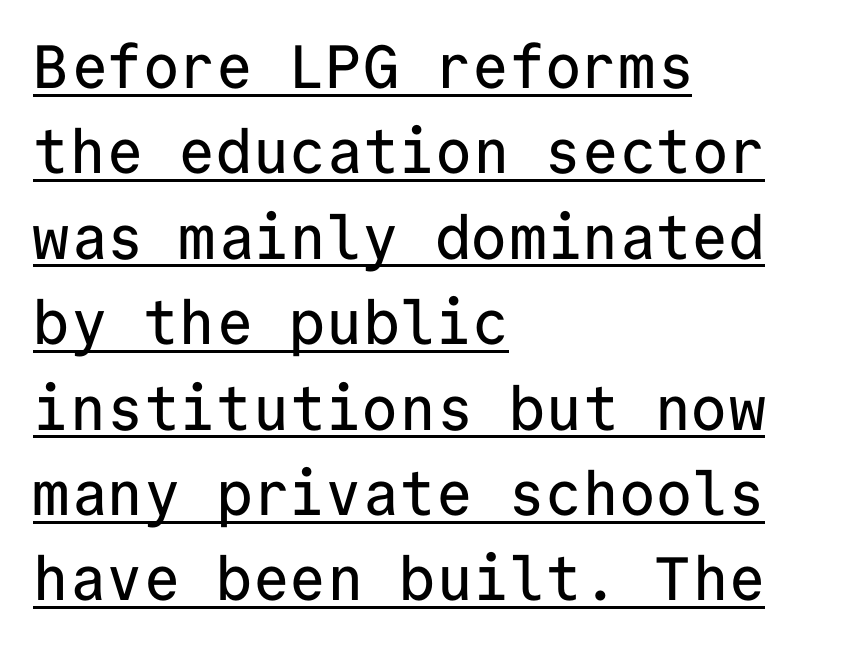
Q: Is the text italic (slanted)? A: No, it is upright.
Q: Is the typeface a serif or a sans-serif typeface? A: Sans-serif.
Q: Is the text underlined? A: Yes.
Q: How is the paragraph aligned? A: Left-aligned.
Q: Is the spacing between letters normal or unusually wide? A: Normal.
Q: Is the spacing between lines tight, normal or loose? A: Normal.
Q: Width (condensed, normal, or wide)? A: Normal.
Q: Stroke contrast? A: Low.
Q: x-height? A: Medium.
Q: Monospaced? A: Yes.
